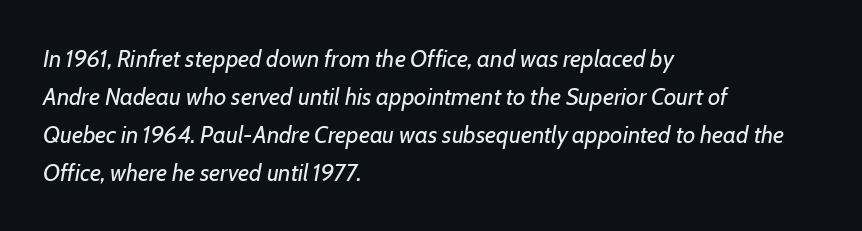
{"italic": "yes", "lean": "right", "slant_degrees": 7, "bold": "no", "underline": "no", "align": "left", "line_spacing": "normal", "line_spacing_ratio": 1.59, "letter_spacing": "normal", "letter_spacing_em": 0.0, "glyph_px": 24}
